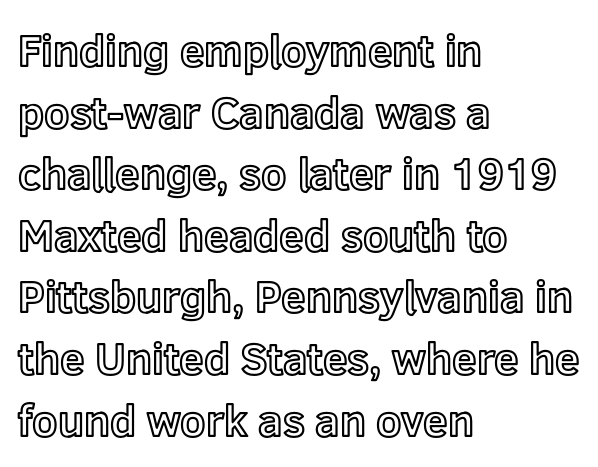
{"italic": "no", "width": "normal", "x_height": "medium", "monospaced": "no", "underline": "no", "align": "left", "line_spacing": "normal", "line_spacing_ratio": 1.4, "letter_spacing": "normal", "letter_spacing_em": 0.0, "glyph_px": 44}
